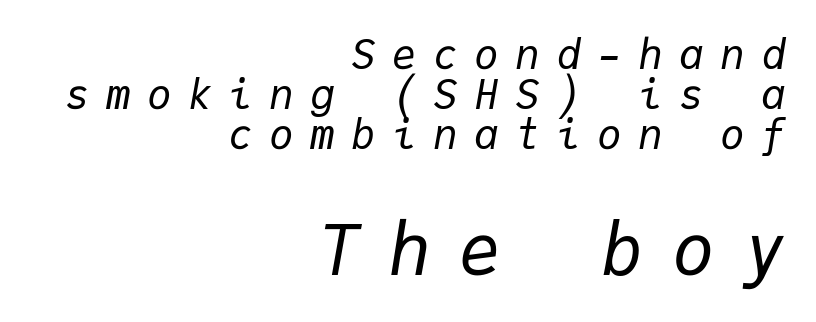
The image shows 71 px regular-weight type, italic (leaning right), monospaced; set right-aligned, tight line spacing (0.98x), unusually wide letter spacing (+0.4 em), not underlined; the second (bottom) block is 1.73x larger; low stroke contrast and a medium x-height.
